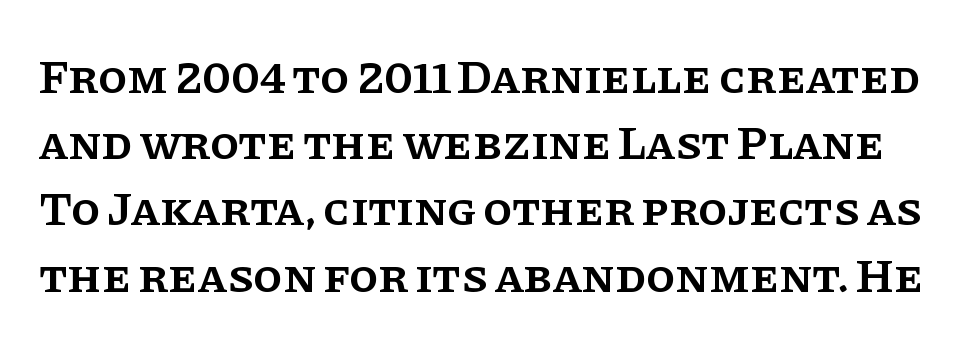
{"serif": "yes", "italic": "no", "bold": "semi", "weight": "semibold", "width": "normal", "stroke_contrast": "low", "x_height": "large", "monospaced": "no", "underline": "no", "line_spacing": "normal", "line_spacing_ratio": 1.38, "letter_spacing": "normal", "letter_spacing_em": 0.0, "glyph_px": 48}
